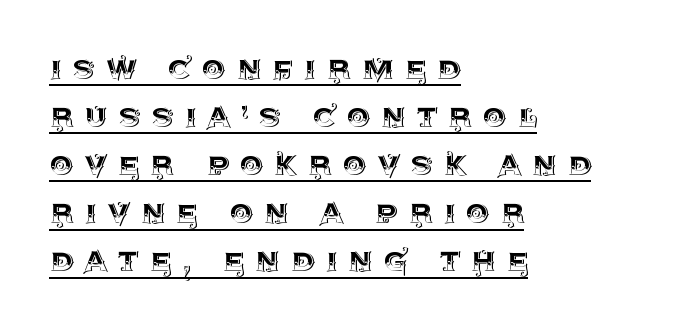
{"italic": "no", "width": "normal", "x_height": "large", "monospaced": "no", "underline": "yes", "align": "left", "line_spacing": "normal", "line_spacing_ratio": 1.3, "letter_spacing": "wide", "letter_spacing_em": 0.3, "glyph_px": 37}
